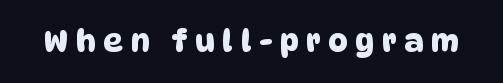
{"serif": "no", "width": "normal", "stroke_contrast": "low", "x_height": "large", "monospaced": "no", "underline": "no", "letter_spacing": "wide", "letter_spacing_em": 0.26, "glyph_px": 30}
